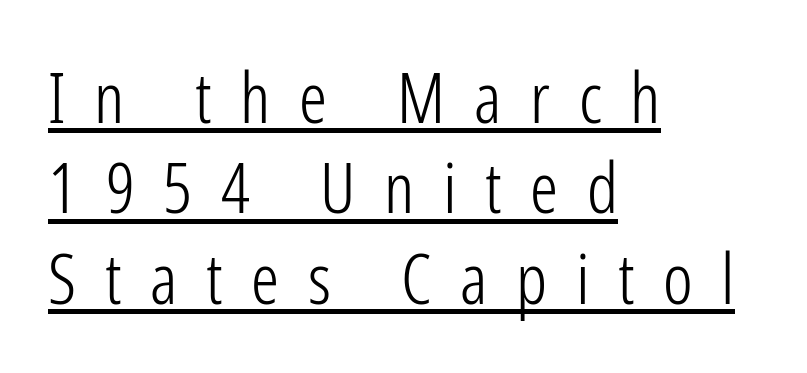
The image shows 70 px light, condensed sans-serif type, upright; set left-aligned, normal line spacing (1.29x), unusually wide letter spacing (+0.41 em), underlined; low stroke contrast and a medium x-height.
